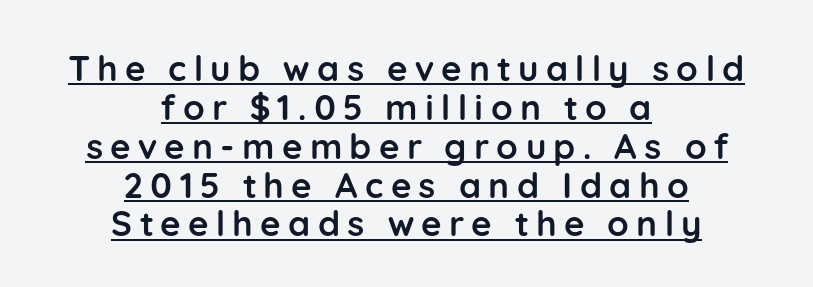
{"serif": "no", "italic": "no", "bold": "yes", "weight": "semibold", "width": "normal", "stroke_contrast": "low", "x_height": "medium", "monospaced": "no", "underline": "yes", "align": "center", "line_spacing": "tight", "line_spacing_ratio": 1.11, "letter_spacing": "wide", "letter_spacing_em": 0.21, "glyph_px": 35}
